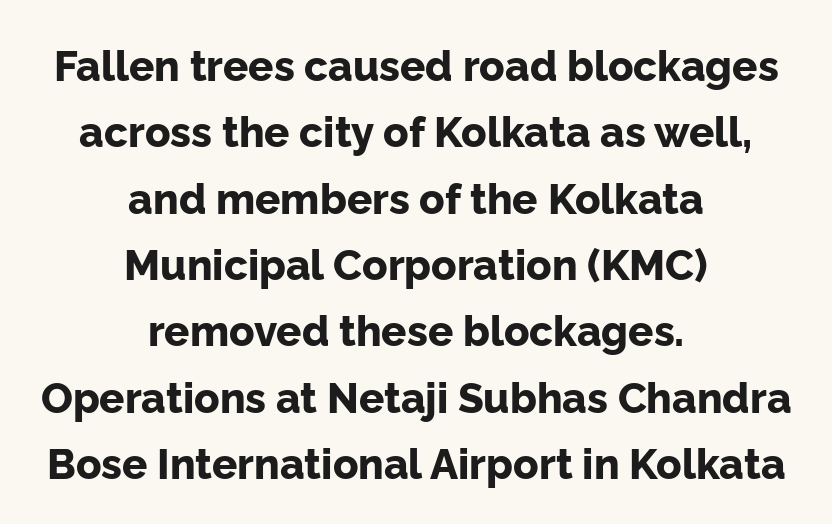
{"serif": "no", "italic": "no", "bold": "yes", "weight": "bold", "width": "normal", "stroke_contrast": "low", "x_height": "medium", "monospaced": "no", "underline": "no", "align": "center", "line_spacing": "normal", "line_spacing_ratio": 1.58, "letter_spacing": "normal", "letter_spacing_em": 0.0, "glyph_px": 42}
